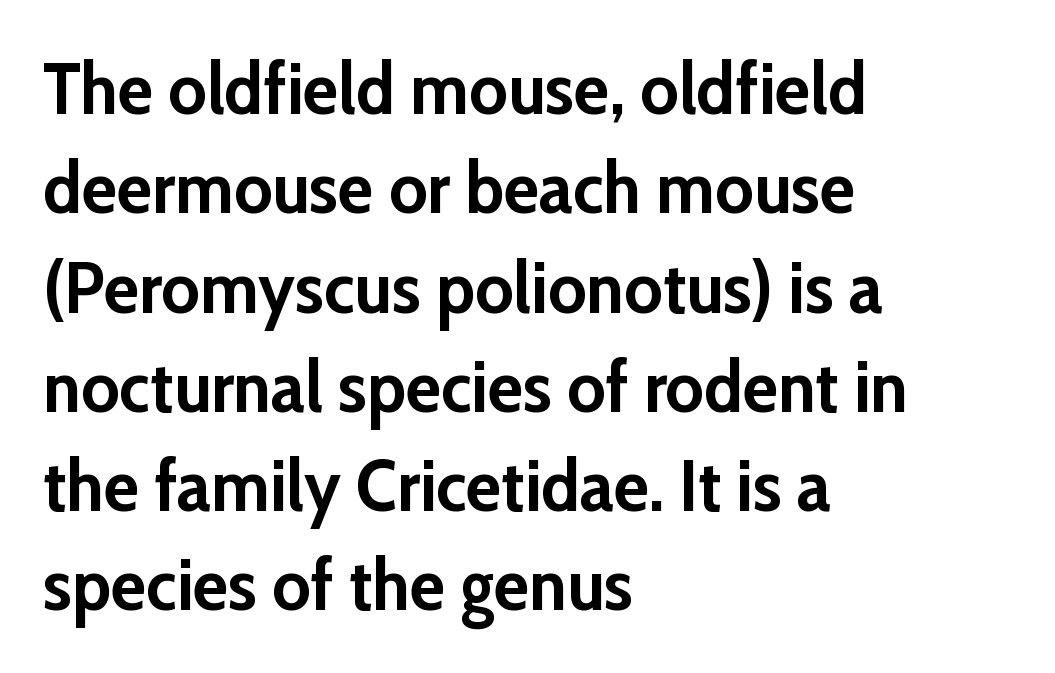
The image shows 73 px semibold sans-serif type, upright; set left-aligned, normal line spacing (1.36x), normal letter spacing, not underlined; low stroke contrast and a medium x-height.
